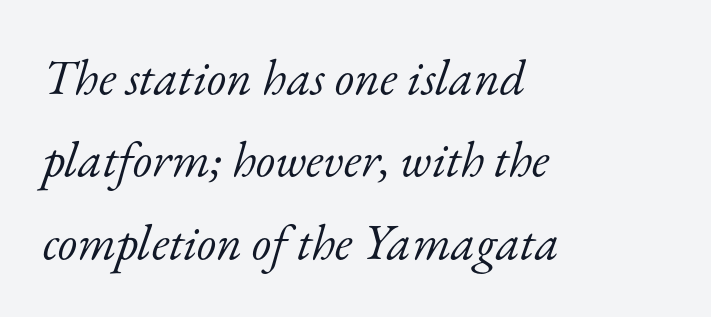
The image shows 50 px light serif type, italic (leaning right); set left-aligned, normal line spacing (1.65x), normal letter spacing, not underlined; low stroke contrast and a small x-height.
